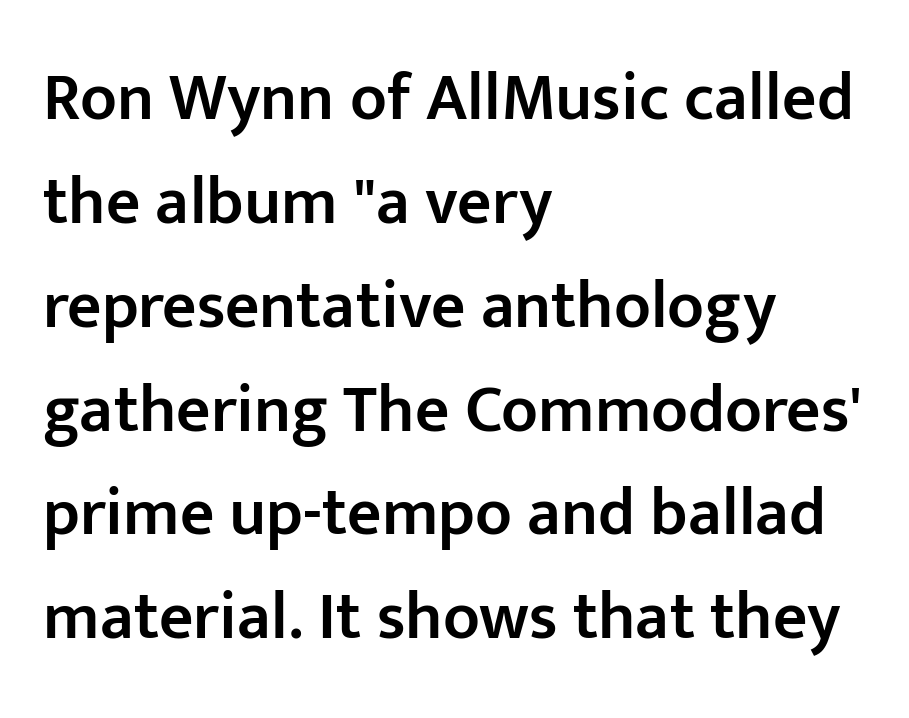
The image shows 67 px semibold sans-serif type, upright; set left-aligned, normal line spacing (1.55x), normal letter spacing, not underlined; low stroke contrast and a medium x-height.
